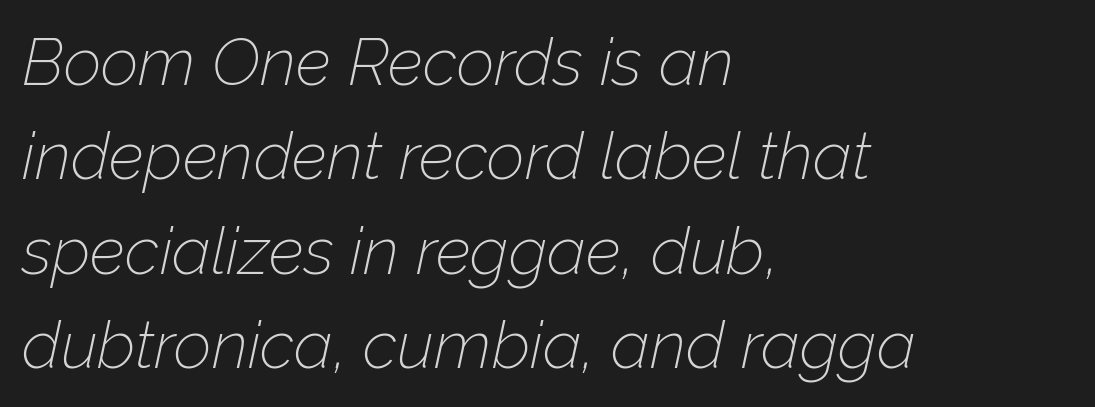
Q: Is the text bold? A: No.
Q: Is the text italic (slanted)? A: Yes, it leans right by about 12 degrees.
Q: Is the text underlined? A: No.
Q: How is the paragraph aligned? A: Left-aligned.
Q: Is the spacing between letters normal or unusually wide? A: Normal.
Q: Is the spacing between lines tight, normal or loose? A: Normal.
Q: Width (condensed, normal, or wide)? A: Normal.
Q: Stroke contrast? A: Low.
Q: x-height? A: Medium.
Q: Monospaced? A: No.
